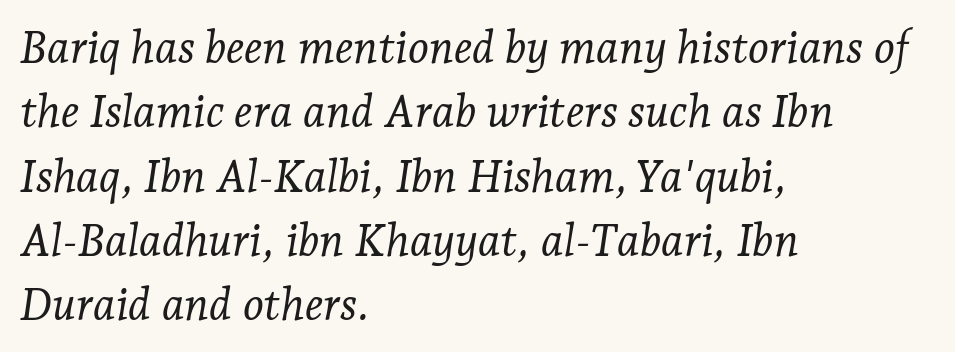
The passage shown is not underscored anywhere. This rendering employs a face with finishing strokes, i.e., a serif. In terms of letterspacing, this is plain default setting. If you measured baseline to baseline, you'd find a middling distance. The lines are quadded left.
